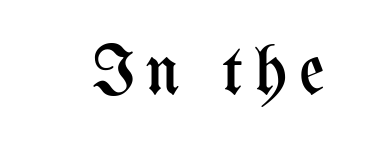
Q: Is the text bold? A: No.
Q: Is the text italic (slanted)? A: No, it is upright.
Q: Is the text underlined? A: No.
Q: Width (condensed, normal, or wide)? A: Condensed.
Q: Stroke contrast? A: Medium.
Q: x-height? A: Medium.
Q: Monospaced? A: No.
